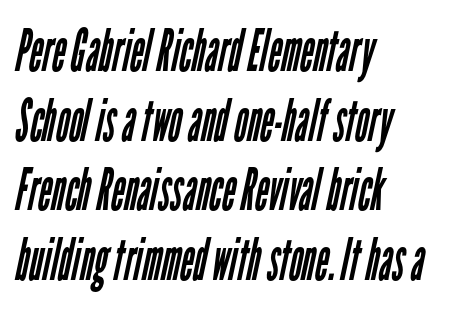
{"serif": "no", "bold": "no", "weight": "regular", "width": "condensed", "stroke_contrast": "low", "x_height": "medium", "monospaced": "no", "underline": "no", "align": "left", "line_spacing_ratio": 1.2, "letter_spacing": "normal", "letter_spacing_em": 0.0, "glyph_px": 58}
